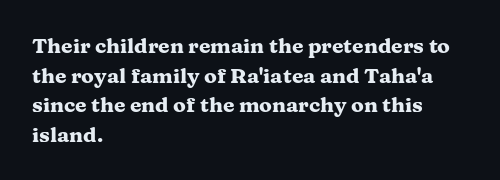
The vertical gap from one line to the next is medium. Beneath every word, the page is bare. Nothing unusual about the tracking: characters are spaced as the font intends. Its strokes are broad and dark, the hallmark of bold type. This sample uses an upright cut, with every glyph sitting square on the baseline. If you drew a ruler down the left edge, every line would touch it.
